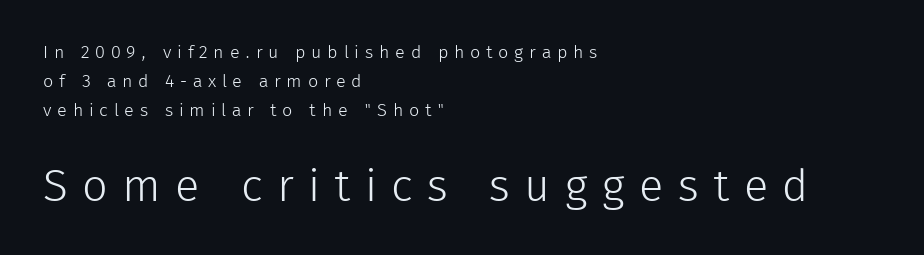
Q: Is the text bold? A: No.
Q: Is the text italic (slanted)? A: No, it is upright.
Q: Is the typeface a serif or a sans-serif typeface? A: Sans-serif.
Q: Is the text underlined? A: No.
Q: How is the paragraph aligned? A: Left-aligned.
Q: Is the spacing between letters normal or unusually wide? A: Unusually wide.
Q: Is the spacing between lines tight, normal or loose? A: Normal.
Q: Which block of text is set in a larger size, the first (top) or the second (bottom)? A: The second (bottom) one.
Q: Width (condensed, normal, or wide)? A: Normal.
Q: Stroke contrast? A: Low.
Q: x-height? A: Medium.
Q: Monospaced? A: No.
